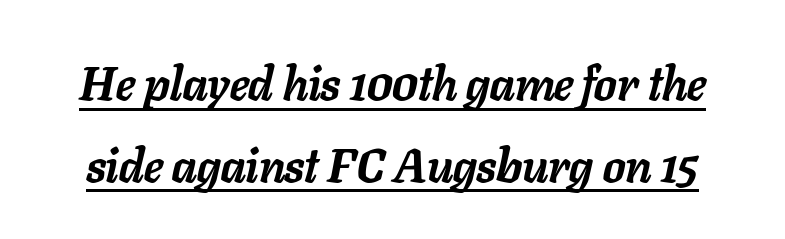
{"italic": "yes", "lean": "right", "slant_degrees": 11, "bold": "yes", "weight": "semibold", "width": "normal", "stroke_contrast": "low", "x_height": "medium", "monospaced": "no", "underline": "yes", "line_spacing_ratio": 1.74, "letter_spacing": "normal", "letter_spacing_em": 0.0, "glyph_px": 47}
